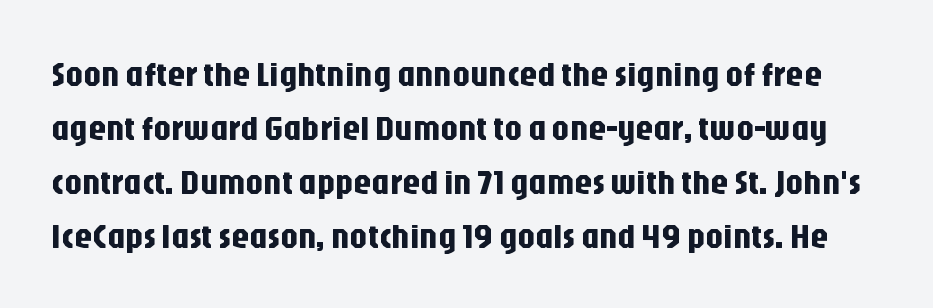
Q: Is the text italic (slanted)? A: No, it is upright.
Q: Is the typeface a serif or a sans-serif typeface? A: Sans-serif.
Q: Is the text underlined? A: No.
Q: Is the spacing between letters normal or unusually wide? A: Normal.
Q: Is the spacing between lines tight, normal or loose? A: Normal.
Q: Width (condensed, normal, or wide)? A: Condensed.
Q: Stroke contrast? A: Low.
Q: x-height? A: Large.
Q: Monospaced? A: No.
